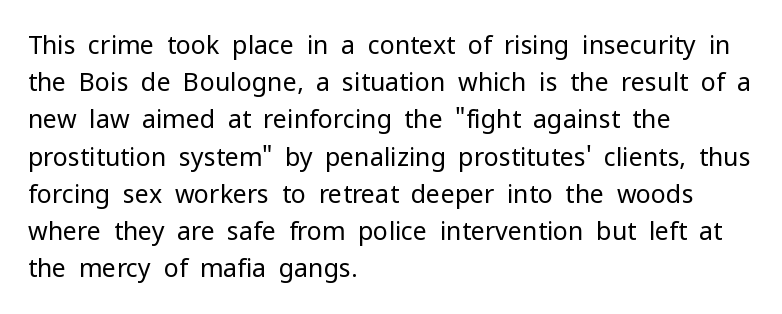
Each new line begins a customary step beneath the previous one. In CSS terms this would be text-align: left. Every character sits straight up, as roman type does. Inter-character spacing is left at the font's built-in metrics.
